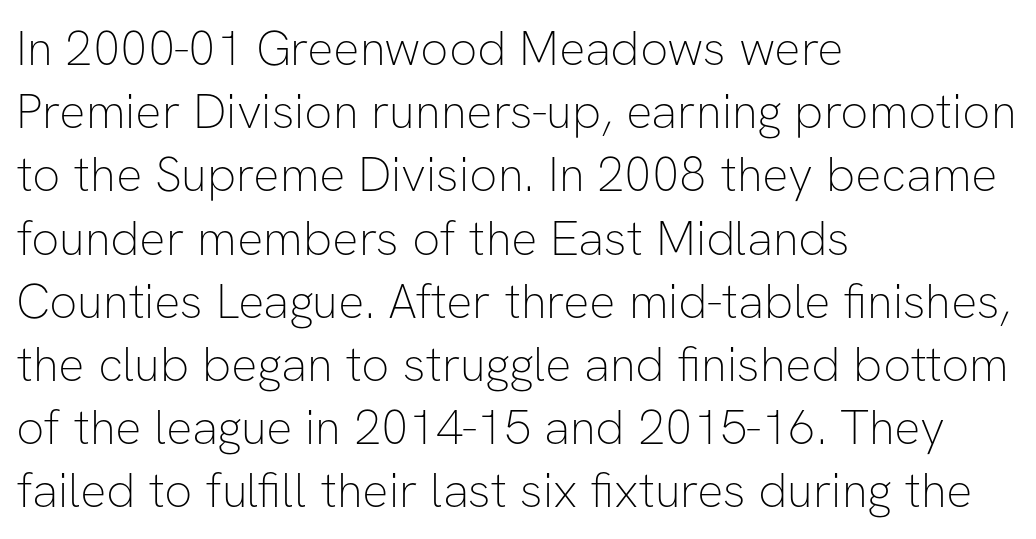
{"serif": "no", "italic": "no", "bold": "no", "weight": "thin", "width": "normal", "stroke_contrast": "low", "x_height": "medium", "monospaced": "no", "underline": "no", "align": "left", "line_spacing": "normal", "line_spacing_ratio": 1.29, "letter_spacing": "normal", "letter_spacing_em": 0.0, "glyph_px": 49}
